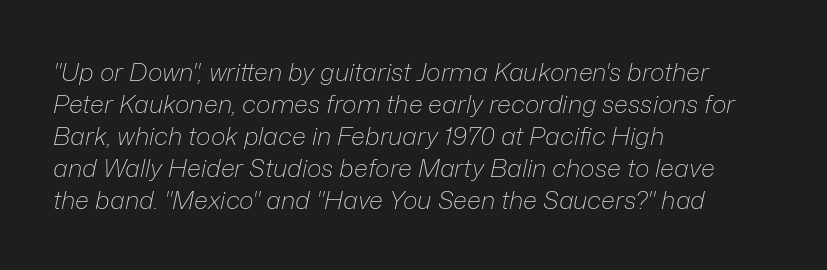
The font sits on the lighter half of the weight spectrum, regular included. Compared with typical paragraphs, the rows here are spaced about the same. All the whitespace from short lines collects on the right. Students, note that the glyphs here touch the page at normal intervals.
